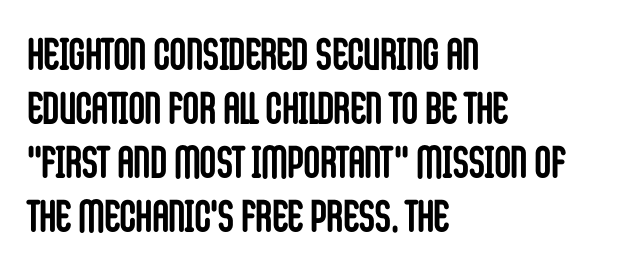
{"serif": "no", "italic": "no", "bold": "yes", "weight": "semibold", "width": "condensed", "stroke_contrast": "low", "x_height": "large", "monospaced": "no", "underline": "no", "align": "left", "line_spacing_ratio": 1.2, "letter_spacing": "normal", "letter_spacing_em": 0.0, "glyph_px": 45}
